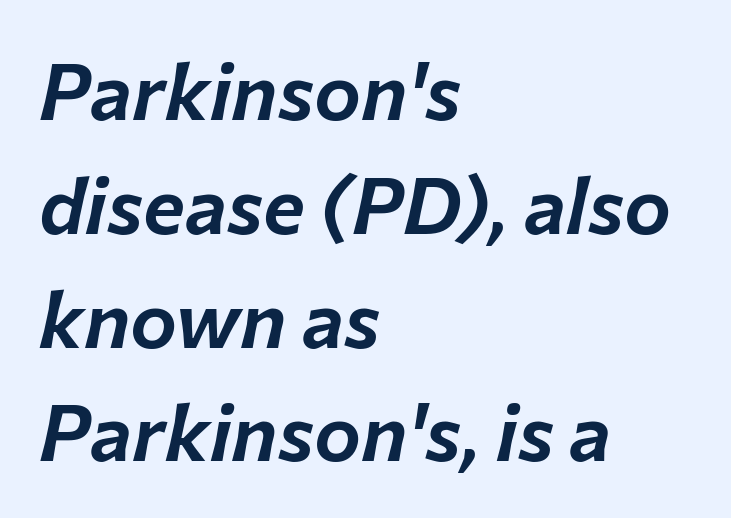
{"italic": "yes", "lean": "right", "slant_degrees": 12, "width": "normal", "stroke_contrast": "low", "x_height": "medium", "monospaced": "no", "underline": "no", "align": "left", "line_spacing": "normal", "line_spacing_ratio": 1.44, "letter_spacing": "normal", "letter_spacing_em": 0.0, "glyph_px": 79}
